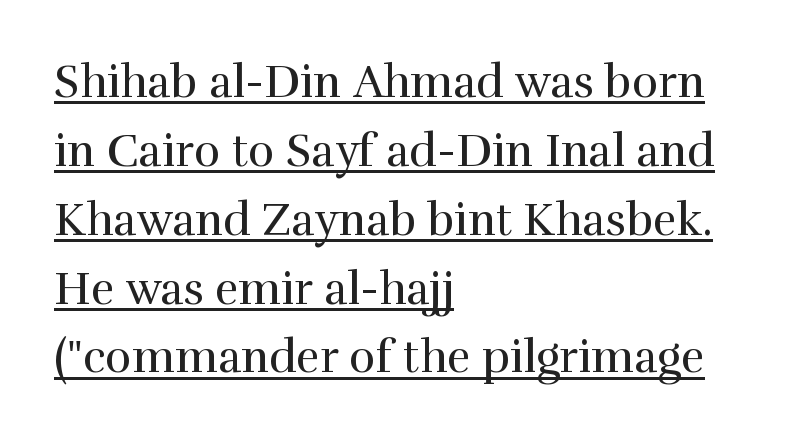
{"serif": "yes", "italic": "no", "bold": "no", "weight": "regular", "width": "normal", "stroke_contrast": "high", "x_height": "medium", "monospaced": "no", "underline": "yes", "align": "left", "line_spacing": "normal", "line_spacing_ratio": 1.53, "letter_spacing": "normal", "letter_spacing_em": 0.0, "glyph_px": 45}
